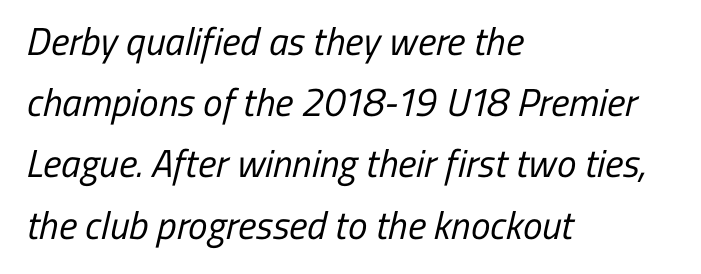
The image shows 39 px regular-weight, condensed sans-serif type; set left-aligned, normal line spacing (1.57x), normal letter spacing, not underlined; low stroke contrast and a medium x-height.
